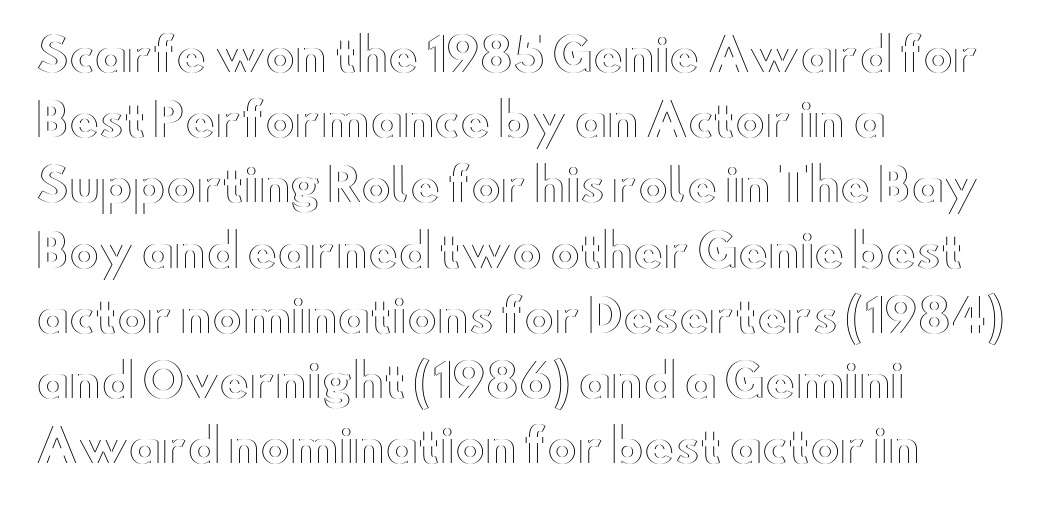
Q: Is the text italic (slanted)? A: No, it is upright.
Q: Is the text underlined? A: No.
Q: How is the paragraph aligned? A: Left-aligned.
Q: Is the spacing between letters normal or unusually wide? A: Normal.
Q: Is the spacing between lines tight, normal or loose? A: Normal.
Q: Width (condensed, normal, or wide)? A: Wide.
Q: x-height? A: Small.
Q: Monospaced? A: No.
